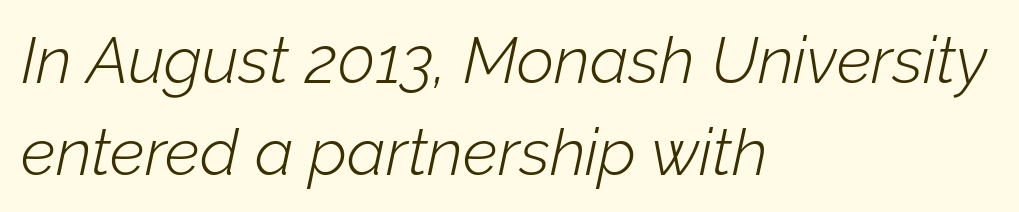
The image shows 65 px light type, italic (leaning right); set left-aligned, normal line spacing (1.41x), normal letter spacing, not underlined; low stroke contrast and a medium x-height.
